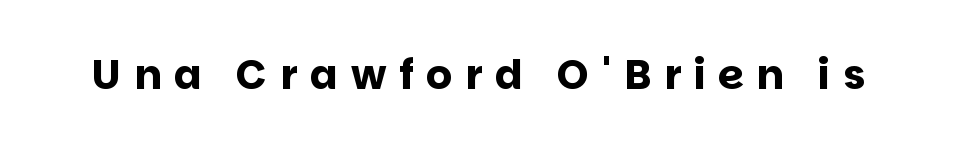
{"serif": "no", "italic": "no", "bold": "yes", "weight": "bold", "width": "normal", "stroke_contrast": "low", "x_height": "large", "monospaced": "no", "underline": "no", "letter_spacing": "wide", "letter_spacing_em": 0.31, "glyph_px": 41}
